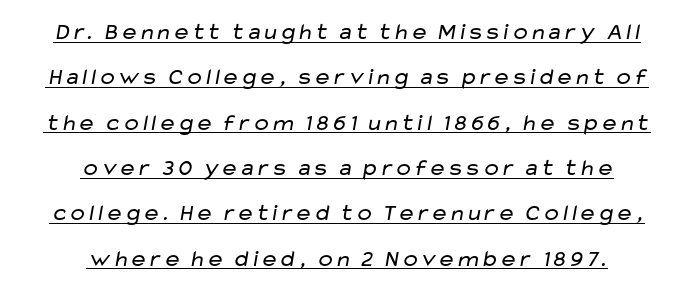
{"bold": "no", "underline": "yes", "align": "center", "line_spacing": "loose", "line_spacing_ratio": 1.97, "letter_spacing": "normal", "letter_spacing_em": 0.0, "glyph_px": 23}
